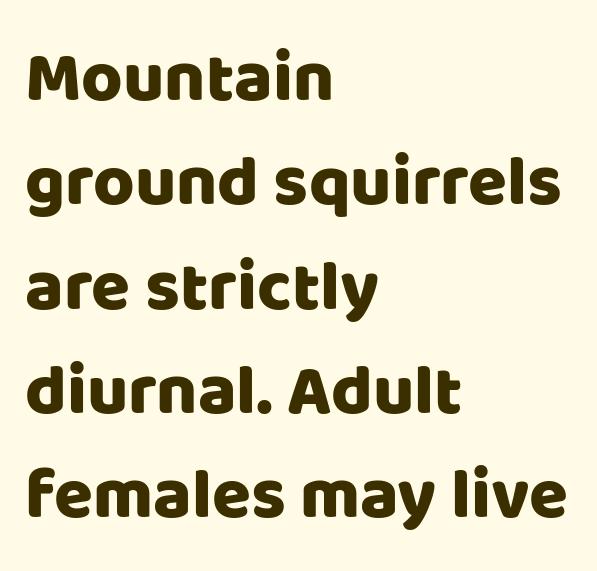
Words float on clear page, feet unadorned. The text block is weighted toward the left margin, trailing off unevenly rightward. The face used here is a sans, in the tradition of grotesques and geometrics. The typography opts for an upright posture over an oblique one. The letterforms sit shoulder to shoulder at normal distance.
